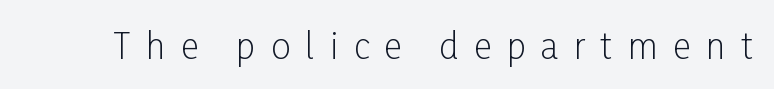
The letters are spread apart with noticeably loose tracking. The rendering shows plain stroke endings on the letterforms — a sans-serif design. Character widths vary here, with narrow letters taking less room than wide ones. Vertical stems look standard width or narrower in stroke.
